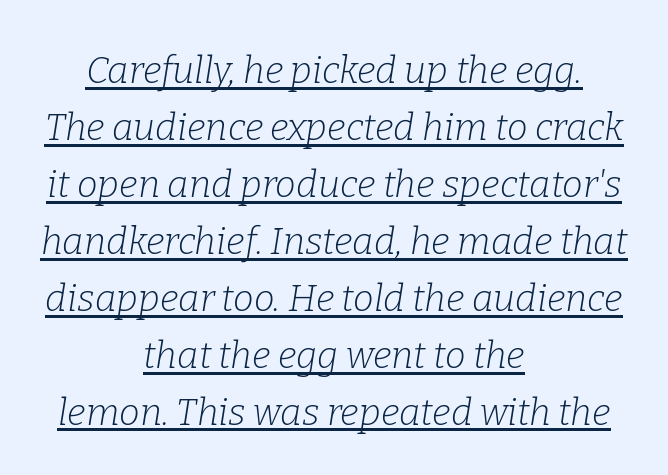
{"serif": "yes", "italic": "yes", "lean": "right", "slant_degrees": 9, "bold": "no", "weight": "light", "width": "normal", "stroke_contrast": "low", "x_height": "medium", "monospaced": "no", "underline": "yes", "align": "center", "line_spacing": "normal", "line_spacing_ratio": 1.54, "letter_spacing": "normal", "letter_spacing_em": 0.0, "glyph_px": 37}
